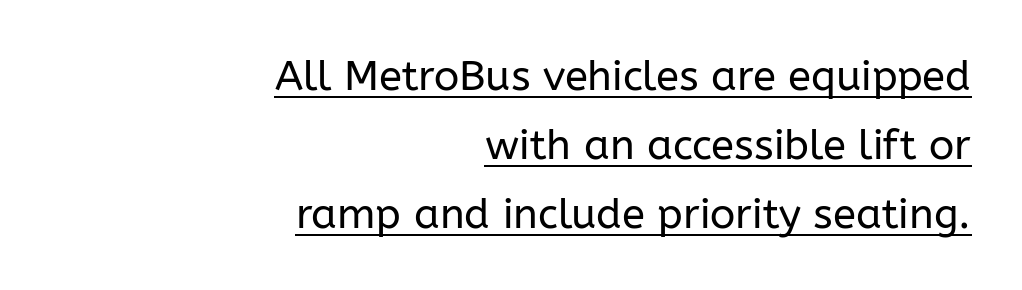
{"serif": "no", "italic": "no", "bold": "no", "weight": "regular", "width": "normal", "stroke_contrast": "low", "x_height": "medium", "monospaced": "no", "underline": "yes", "align": "right", "line_spacing": "normal", "line_spacing_ratio": 1.64, "letter_spacing": "normal", "letter_spacing_em": 0.0, "glyph_px": 42}
